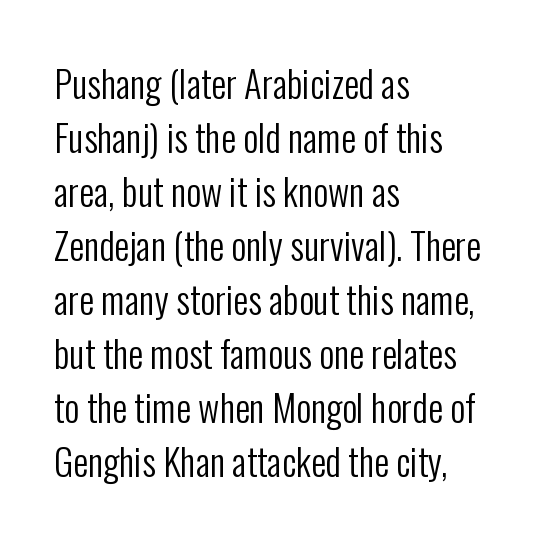
{"serif": "no", "italic": "no", "bold": "no", "weight": "regular", "width": "condensed", "stroke_contrast": "low", "x_height": "medium", "monospaced": "no", "underline": "no", "align": "left", "line_spacing": "normal", "line_spacing_ratio": 1.46, "letter_spacing": "normal", "letter_spacing_em": 0.0, "glyph_px": 37}
